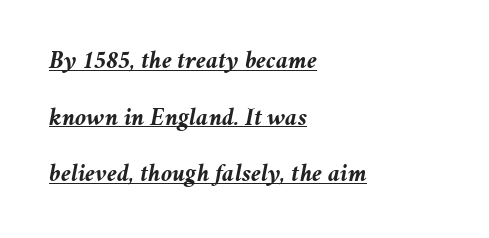
{"italic": "yes", "lean": "right", "slant_degrees": 11, "bold": "yes", "underline": "yes", "align": "left", "line_spacing": "loose", "line_spacing_ratio": 2.27, "letter_spacing": "normal", "letter_spacing_em": 0.0, "glyph_px": 25}
